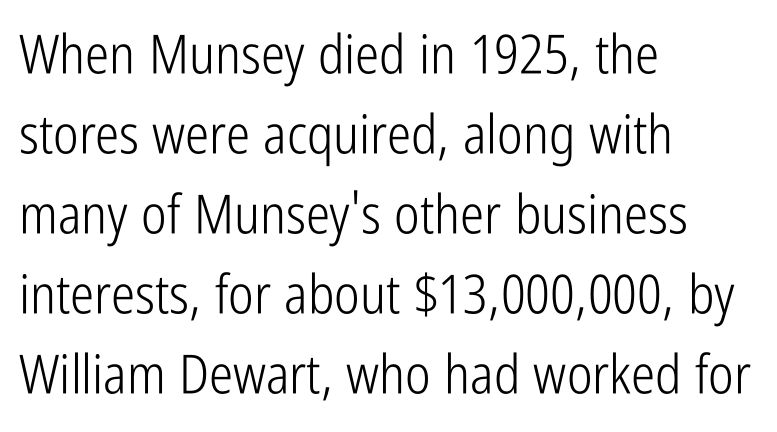
{"serif": "no", "italic": "no", "bold": "no", "weight": "light", "width": "condensed", "stroke_contrast": "low", "x_height": "medium", "monospaced": "no", "underline": "no", "align": "left", "line_spacing": "normal", "line_spacing_ratio": 1.48, "letter_spacing": "normal", "letter_spacing_em": 0.0, "glyph_px": 54}
